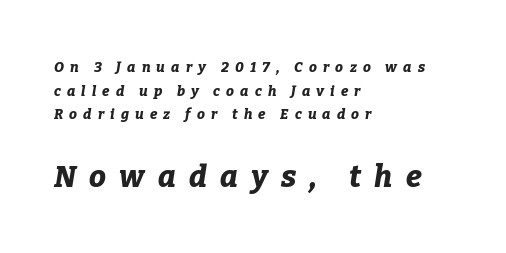
Q: Is the text bold? A: Yes.
Q: Is the text italic (slanted)? A: Yes, it leans right by about 9 degrees.
Q: Is the text underlined? A: No.
Q: How is the paragraph aligned? A: Left-aligned.
Q: Is the spacing between letters normal or unusually wide? A: Unusually wide.
Q: Is the spacing between lines tight, normal or loose? A: Normal.
Q: Which block of text is set in a larger size, the first (top) or the second (bottom)? A: The second (bottom) one.
Q: Width (condensed, normal, or wide)? A: Normal.
Q: Stroke contrast? A: Low.
Q: x-height? A: Medium.
Q: Monospaced? A: No.
